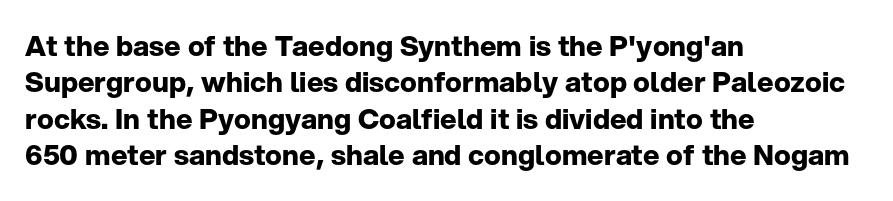
{"serif": "no", "italic": "no", "bold": "yes", "weight": "bold", "width": "normal", "stroke_contrast": "low", "x_height": "medium", "monospaced": "no", "underline": "no", "align": "left", "line_spacing": "normal", "line_spacing_ratio": 1.3, "letter_spacing": "normal", "letter_spacing_em": 0.0, "glyph_px": 28}
